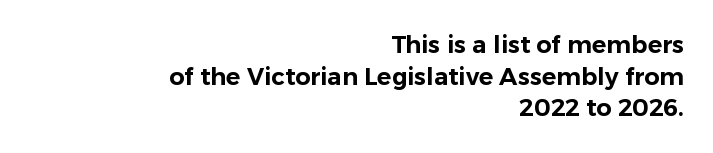
In terms of posture, this sample is upright. A typesetter would call this zero additional tracking. A flush-right, rag-left setting is used for this passage. The gap between lines stays unmarked. Vertically, the passage feels balanced, rows spaced as you'd expect.
